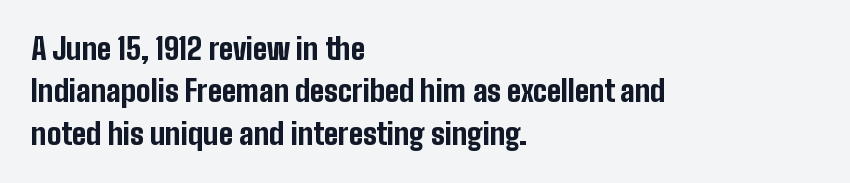
Tall strokes in this sample are plumb rather than angled. The letters advance in unequal steps, a hallmark of proportional type. Line starts are locked; line ends wander. Bare-footed words on every line.
